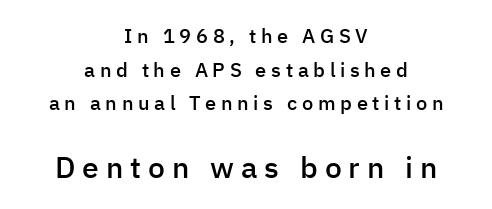
{"serif": "no", "italic": "no", "bold": "semi", "weight": "semibold", "width": "normal", "stroke_contrast": "low", "x_height": "medium", "monospaced": "no", "underline": "no", "align": "center", "line_spacing": "normal", "line_spacing_ratio": 1.68, "letter_spacing": "wide", "letter_spacing_em": 0.23, "larger_block": "second", "size_ratio": 1.5, "glyph_px": 30}
